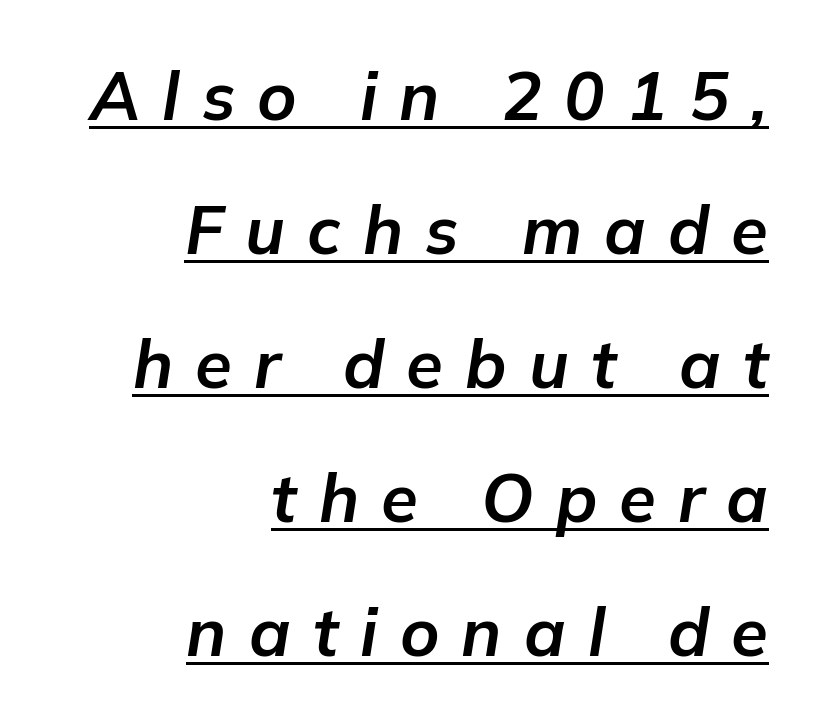
The image shows 67 px bold type, italic (leaning right); set right-aligned, loose line spacing (2.0x), unusually wide letter spacing (+0.33 em), underlined; low stroke contrast and a medium x-height.
